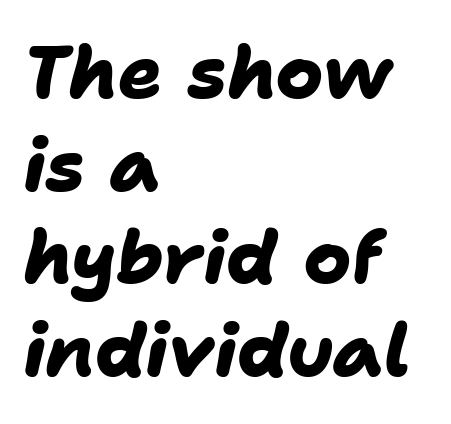
Q: Is the text bold? A: Yes.
Q: Is the typeface a serif or a sans-serif typeface? A: Sans-serif.
Q: Is the text underlined? A: No.
Q: How is the paragraph aligned? A: Left-aligned.
Q: Is the spacing between letters normal or unusually wide? A: Normal.
Q: Is the spacing between lines tight, normal or loose? A: Normal.
Q: Width (condensed, normal, or wide)? A: Normal.
Q: Stroke contrast? A: Low.
Q: x-height? A: Medium.
Q: Monospaced? A: No.
